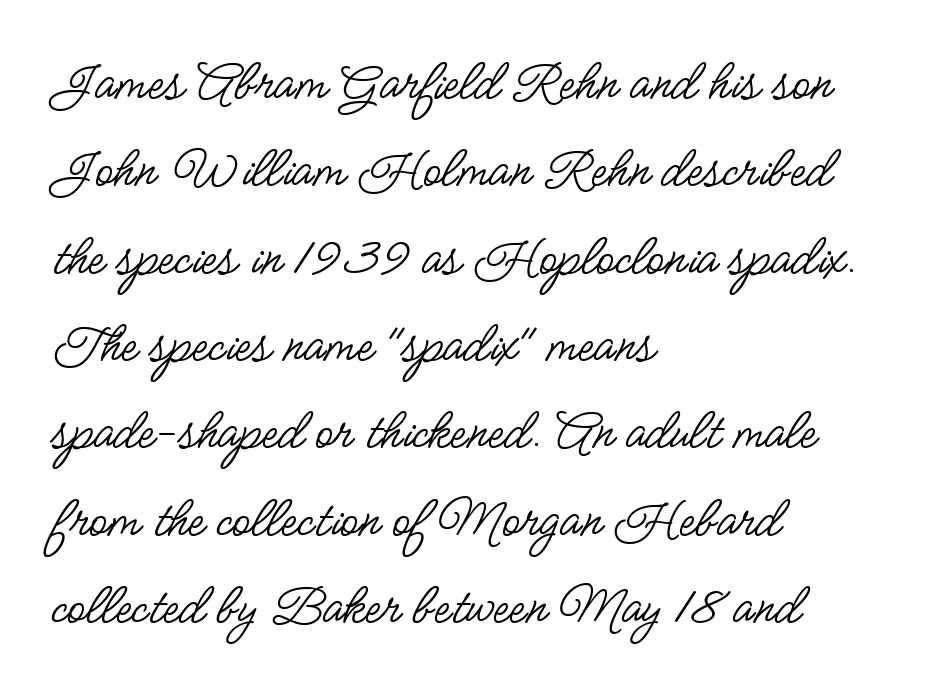
The image shows 59 px regular-weight, condensed sans-serif type; set left-aligned, normal line spacing (1.48x), normal letter spacing, not underlined; low stroke contrast and a small x-height.
